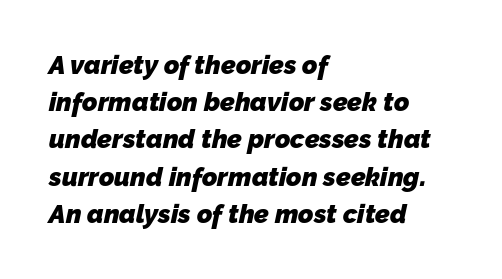
The image shows 26 px bold type; set left-aligned, normal line spacing (1.43x), normal letter spacing, not underlined.
